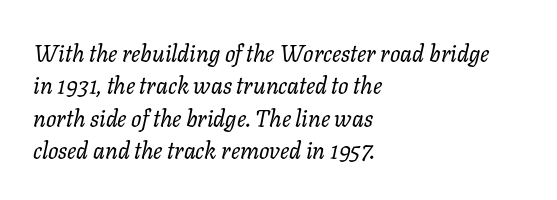
Layout note: lines flush left. Looking at the ascenders, they clearly lean. The rows are spaced the way most documents space them. Letters have the restrained weight of plain body copy at most.
